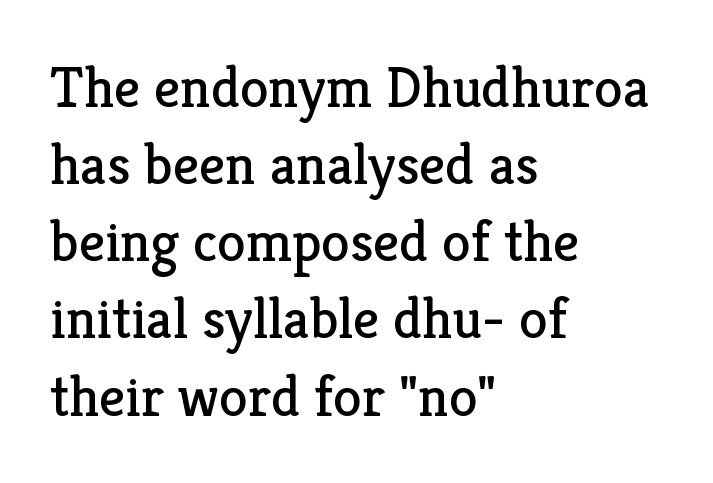
The image shows 58 px regular-weight serif type, upright; set left-aligned, normal line spacing (1.33x), normal letter spacing, not underlined; low stroke contrast and a medium x-height.
